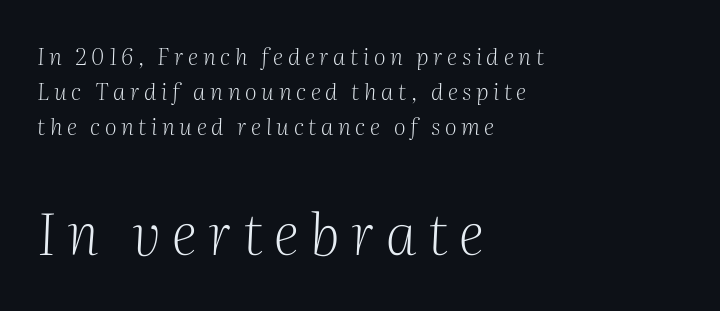
Looking at the ascenders, they clearly lean. The text was rendered using a seriffed face with decorative stroke endings. Here the glyphs are tracked loosely, breaking word shapes into spaced letters. The zone under the glyphs is completely vacant.
